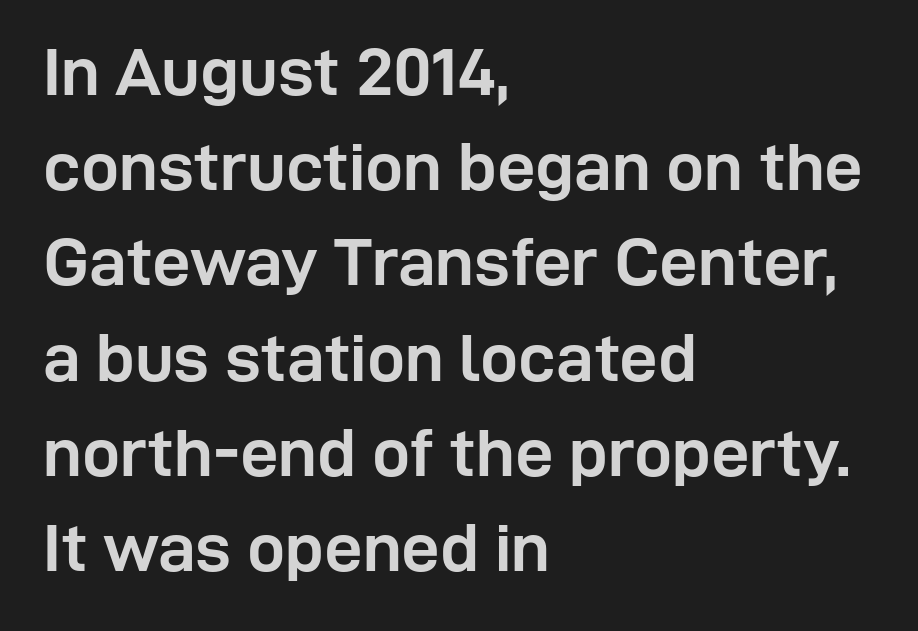
The image shows 68 px semibold sans-serif type, upright; set left-aligned, normal line spacing (1.4x), normal letter spacing, not underlined; low stroke contrast and a medium x-height.
